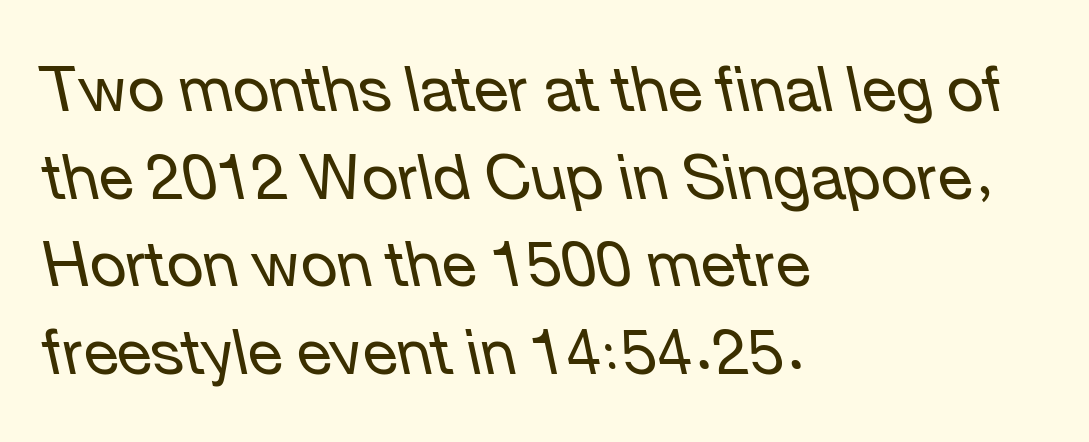
The image shows 63 px regular-weight type, italic (leaning left); set left-aligned, normal line spacing (1.39x), normal letter spacing, not underlined; low stroke contrast and a medium x-height.
